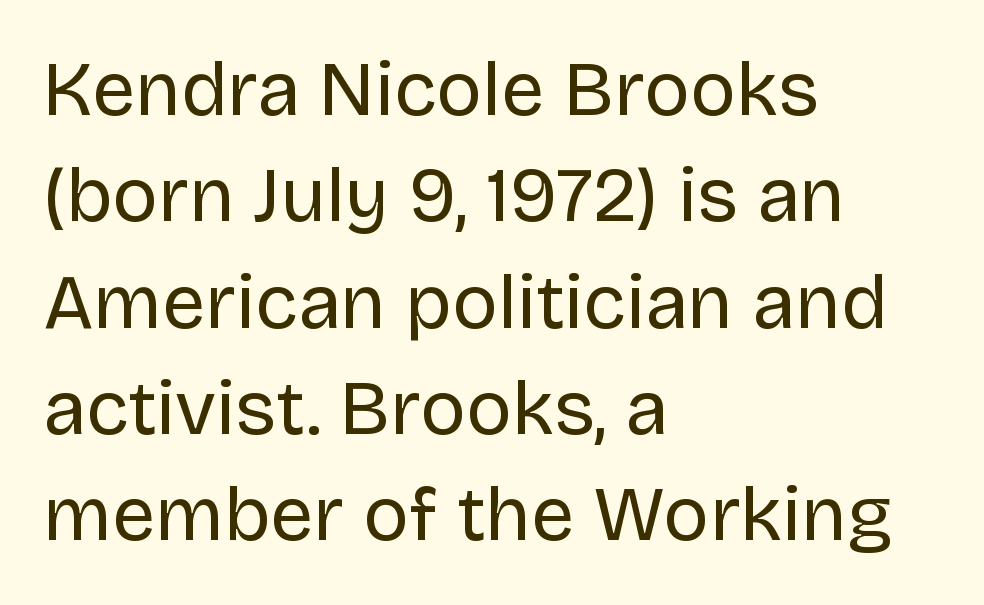
Q: Is the text bold? A: No.
Q: Is the text italic (slanted)? A: No, it is upright.
Q: Is the typeface a serif or a sans-serif typeface? A: Sans-serif.
Q: Is the text underlined? A: No.
Q: How is the paragraph aligned? A: Left-aligned.
Q: Is the spacing between letters normal or unusually wide? A: Normal.
Q: Is the spacing between lines tight, normal or loose? A: Normal.
Q: Width (condensed, normal, or wide)? A: Normal.
Q: Stroke contrast? A: Low.
Q: x-height? A: Large.
Q: Monospaced? A: No.
